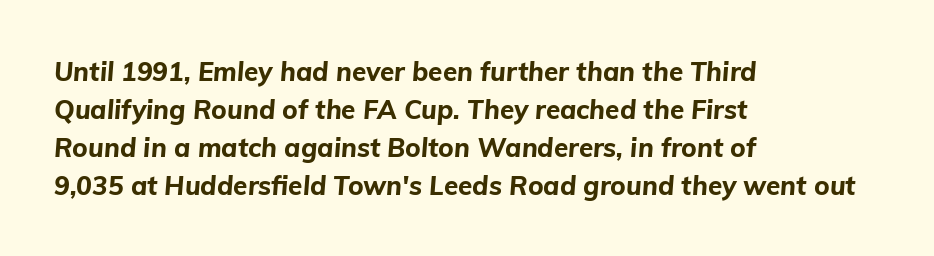
Q: Is the text bold? A: Yes.
Q: Is the text italic (slanted)? A: Yes, it leans right by about 5 degrees.
Q: Is the text underlined? A: No.
Q: How is the paragraph aligned? A: Left-aligned.
Q: Is the spacing between letters normal or unusually wide? A: Normal.
Q: Is the spacing between lines tight, normal or loose? A: Normal.
